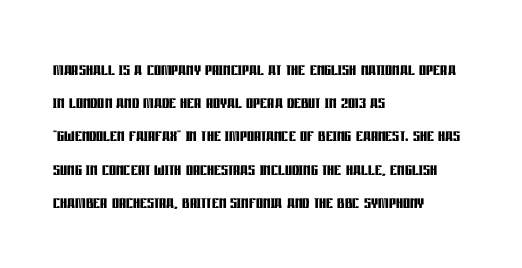
{"italic": "no", "bold": "yes", "underline": "no", "align": "left", "line_spacing": "normal", "line_spacing_ratio": 1.51, "letter_spacing": "normal", "letter_spacing_em": 0.0, "glyph_px": 22}
